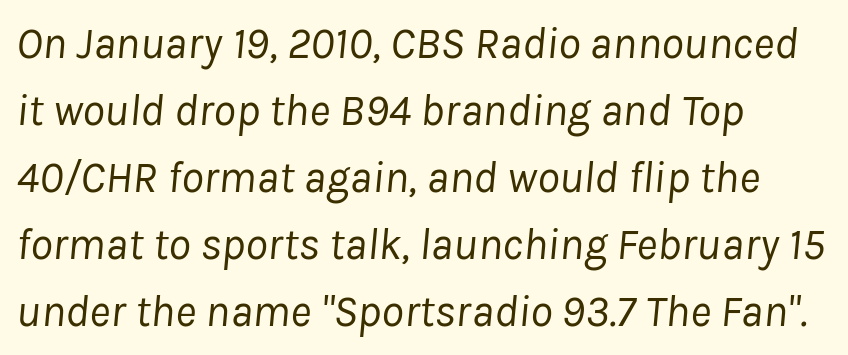
Q: Is the text bold? A: No.
Q: Is the text italic (slanted)? A: Yes, it leans right by about 8 degrees.
Q: Is the text underlined? A: No.
Q: How is the paragraph aligned? A: Left-aligned.
Q: Is the spacing between letters normal or unusually wide? A: Normal.
Q: Is the spacing between lines tight, normal or loose? A: Normal.
Q: Width (condensed, normal, or wide)? A: Normal.
Q: Stroke contrast? A: Low.
Q: x-height? A: Medium.
Q: Monospaced? A: No.
